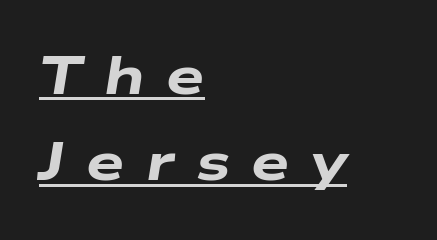
Looks like regular typesetting: each glyph gets only the width it needs. The rendering applies a slant to the glyphs. Whoever set this chose a conventional vertical rhythm. Observe the wide spacing: letters keep a clear distance from each other.
